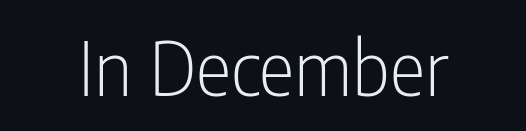
Q: Is the text bold? A: No.
Q: Is the text italic (slanted)? A: No, it is upright.
Q: Is the typeface a serif or a sans-serif typeface? A: Sans-serif.
Q: Is the text underlined? A: No.
Q: Is the spacing between letters normal or unusually wide? A: Normal.
Q: Width (condensed, normal, or wide)? A: Condensed.
Q: Stroke contrast? A: Low.
Q: x-height? A: Medium.
Q: Monospaced? A: No.
